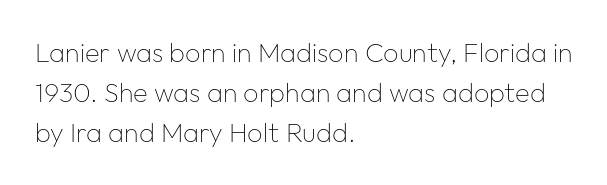
Q: Is the text bold? A: No.
Q: Is the text italic (slanted)? A: No, it is upright.
Q: Is the text underlined? A: No.
Q: How is the paragraph aligned? A: Left-aligned.
Q: Is the spacing between letters normal or unusually wide? A: Normal.
Q: Is the spacing between lines tight, normal or loose? A: Normal.
